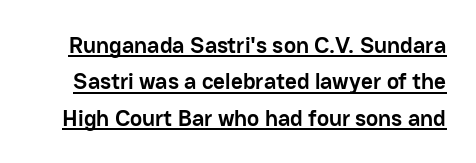
{"italic": "no", "bold": "yes", "underline": "yes", "line_spacing": "normal", "line_spacing_ratio": 1.58, "letter_spacing": "normal", "letter_spacing_em": 0.0, "glyph_px": 23}
